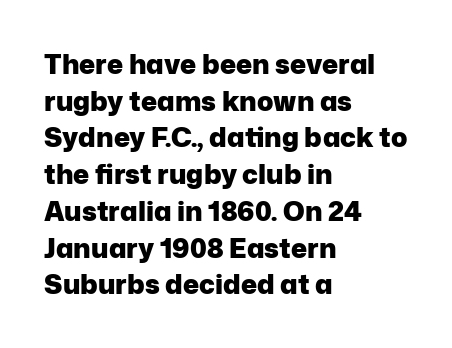
The image shows 27 px bold type, upright; set left-aligned, normal line spacing (1.36x), normal letter spacing, not underlined.
